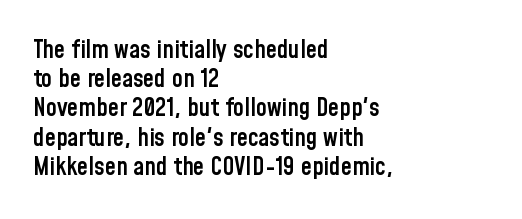
The image shows 25 px text type, upright; set left-aligned, line spacing 1.17x, normal letter spacing, not underlined.
